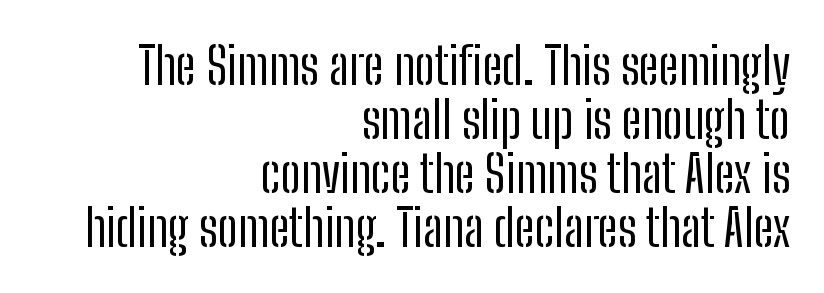
Does the leading feel generous? Not at all — it's pinched. Tracking value appears to be zero — textbook default spacing. Is this a sans? Yes — the strokes have no serifs. This is roman type, the default non-slanted kind.
